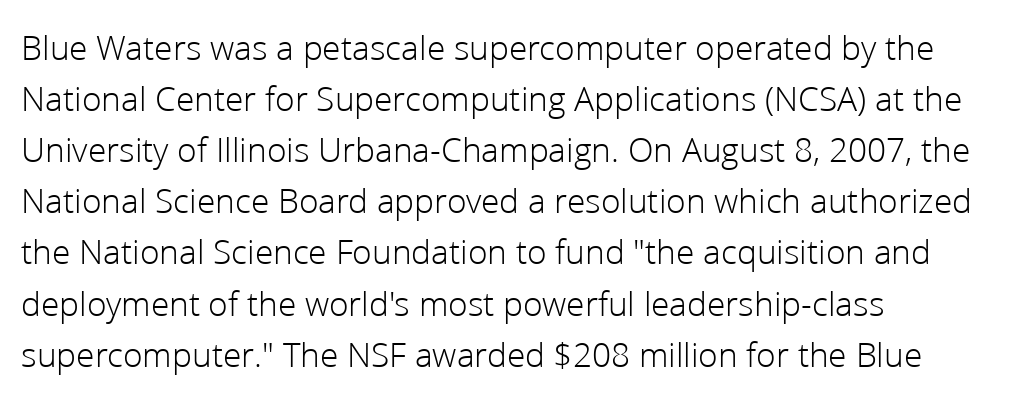
The font family rendered here belongs to the sans-serif group. The line-height multiplier appears to be the usual default. Tracking value appears to be zero — textbook default spacing. Character widths vary here, with narrow letters taking less room than wide ones. Every row of glyphs begins at an identical x-position on the left.
